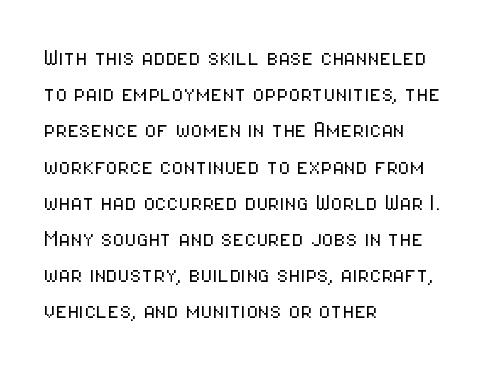
{"italic": "no", "bold": "no", "underline": "no", "align": "left", "line_spacing": "normal", "line_spacing_ratio": 1.34, "letter_spacing": "normal", "letter_spacing_em": 0.0, "glyph_px": 27}
